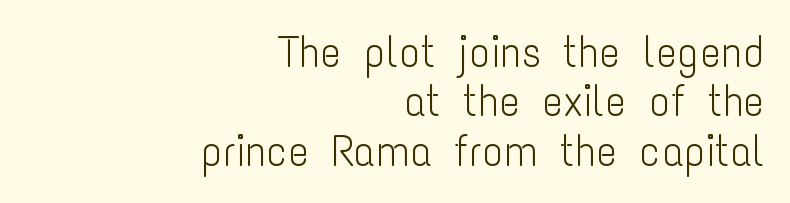
This sample has the flowing, uneven cadence of proportional lettering. Reading down the column, the eye jumps only a short way to each next line. A light-to-regular cut is what we see here. The gap between lines stays unmarked.
